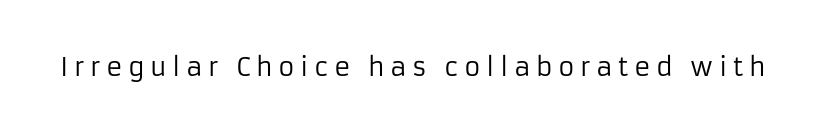
Q: Is the text bold? A: No.
Q: Is the text italic (slanted)? A: No, it is upright.
Q: Is the text underlined? A: No.
Q: Is the spacing between letters normal or unusually wide? A: Unusually wide.
